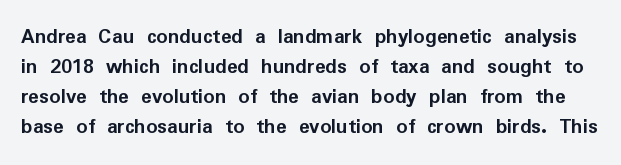
The image shows 22 px bold type, upright; set normal line spacing (1.36x), normal letter spacing, not underlined.
